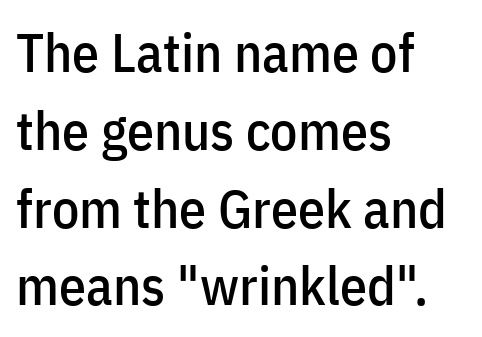
{"serif": "no", "italic": "no", "width": "condensed", "stroke_contrast": "low", "x_height": "medium", "monospaced": "no", "underline": "no", "align": "left", "line_spacing": "normal", "line_spacing_ratio": 1.44, "letter_spacing": "normal", "letter_spacing_em": 0.0, "glyph_px": 54}
